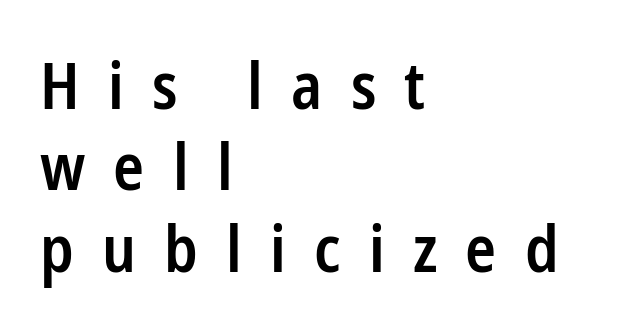
{"serif": "no", "italic": "no", "bold": "semi", "weight": "semibold", "width": "condensed", "stroke_contrast": "low", "x_height": "medium", "monospaced": "no", "underline": "no", "align": "left", "line_spacing": "normal", "line_spacing_ratio": 1.27, "letter_spacing": "wide", "letter_spacing_em": 0.44, "glyph_px": 64}
